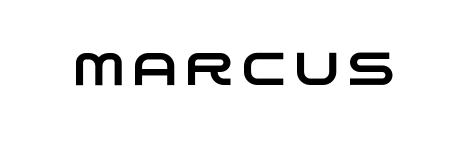
Just letters on the line, the space beneath them empty. A sans-serif font was chosen for this passage. Each letter keeps its own natural width here, so spacing adapts to shape.
